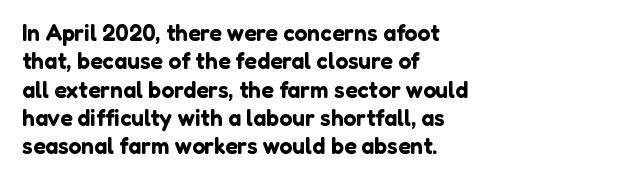
Q: Is the text italic (slanted)? A: No, it is upright.
Q: Is the text underlined? A: No.
Q: How is the paragraph aligned? A: Left-aligned.
Q: Is the spacing between letters normal or unusually wide? A: Normal.
